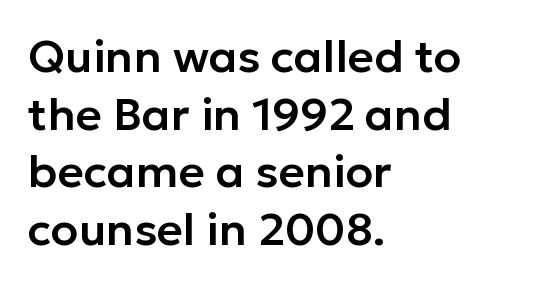
{"serif": "no", "italic": "no", "width": "normal", "stroke_contrast": "low", "x_height": "medium", "monospaced": "no", "underline": "no", "align": "left", "line_spacing": "normal", "line_spacing_ratio": 1.28, "letter_spacing": "normal", "letter_spacing_em": 0.0, "glyph_px": 45}
